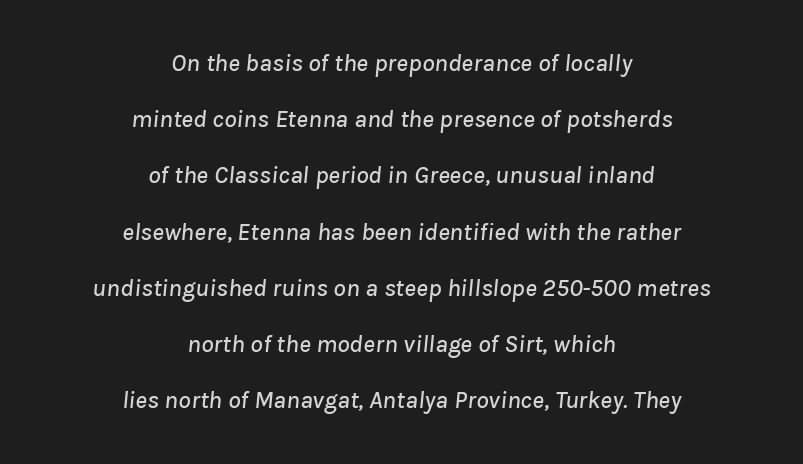
{"italic": "yes", "lean": "right", "slant_degrees": 8, "underline": "no", "align": "center", "line_spacing": "loose", "line_spacing_ratio": 2.25, "letter_spacing": "normal", "letter_spacing_em": 0.0, "glyph_px": 25}
